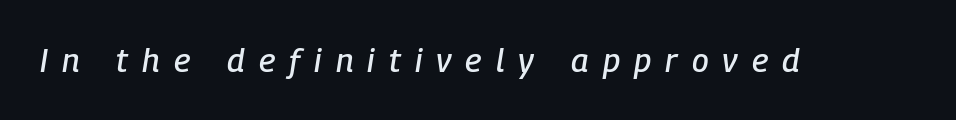
Q: Is the text italic (slanted)? A: Yes, it leans right by about 9 degrees.
Q: Is the text underlined? A: No.
Q: Is the spacing between letters normal or unusually wide? A: Unusually wide.
Q: Width (condensed, normal, or wide)? A: Condensed.
Q: Stroke contrast? A: Low.
Q: x-height? A: Medium.
Q: Monospaced? A: No.
